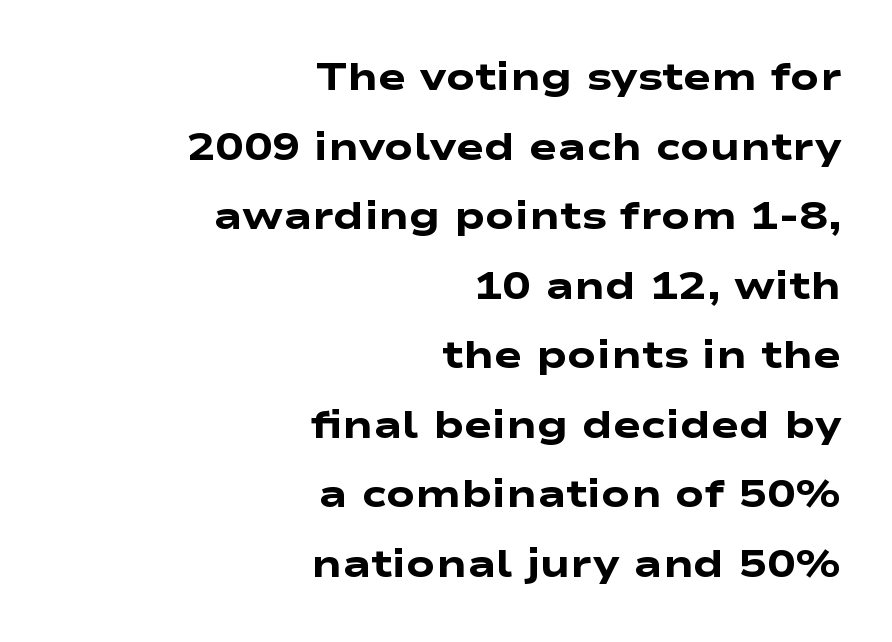
Q: Is the text bold? A: Yes.
Q: Is the typeface a serif or a sans-serif typeface? A: Sans-serif.
Q: Is the text underlined? A: No.
Q: How is the paragraph aligned? A: Right-aligned.
Q: Is the spacing between letters normal or unusually wide? A: Normal.
Q: Width (condensed, normal, or wide)? A: Wide.
Q: Stroke contrast? A: Low.
Q: x-height? A: Medium.
Q: Monospaced? A: No.
